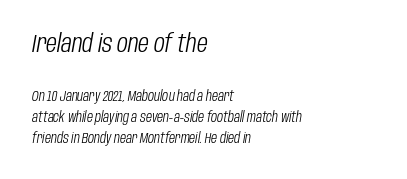
Q: Is the text bold? A: No.
Q: Is the text italic (slanted)? A: Yes, it leans right by about 10 degrees.
Q: Is the text underlined? A: No.
Q: How is the paragraph aligned? A: Left-aligned.
Q: Is the spacing between letters normal or unusually wide? A: Normal.
Q: Is the spacing between lines tight, normal or loose? A: Normal.
Q: Which block of text is set in a larger size, the first (top) or the second (bottom)? A: The first (top) one.
